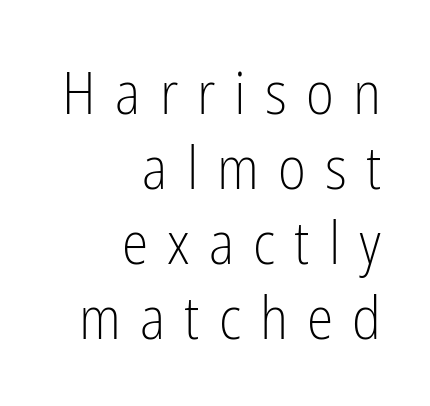
{"serif": "no", "italic": "no", "bold": "no", "weight": "light", "width": "condensed", "stroke_contrast": "low", "x_height": "medium", "monospaced": "no", "underline": "no", "align": "right", "line_spacing": "normal", "line_spacing_ratio": 1.25, "letter_spacing": "wide", "letter_spacing_em": 0.32, "glyph_px": 60}
